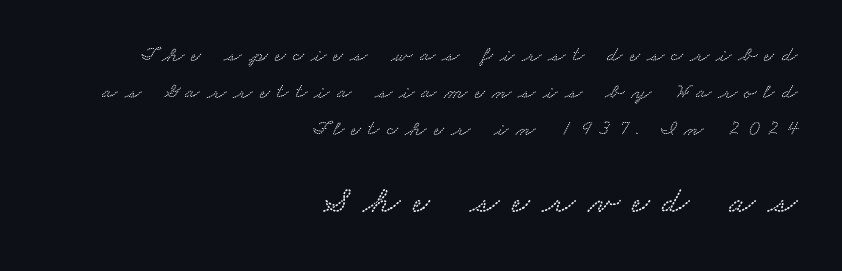
Q: Is the text underlined? A: No.
Q: How is the paragraph aligned? A: Right-aligned.
Q: Is the spacing between letters normal or unusually wide? A: Unusually wide.
Q: Is the spacing between lines tight, normal or loose? A: Normal.
Q: Which block of text is set in a larger size, the first (top) or the second (bottom)? A: The second (bottom) one.
Q: Width (condensed, normal, or wide)? A: Wide.
Q: Stroke contrast? A: Low.
Q: x-height? A: Small.
Q: Monospaced? A: No.
